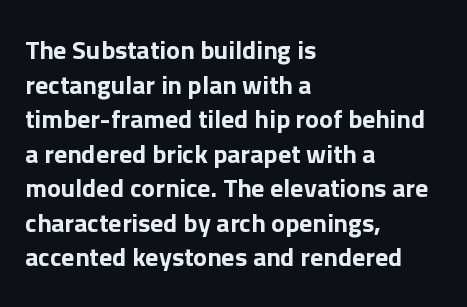
The image shows 26 px text type, upright; set left-aligned, normal line spacing (1.33x), normal letter spacing, not underlined.
